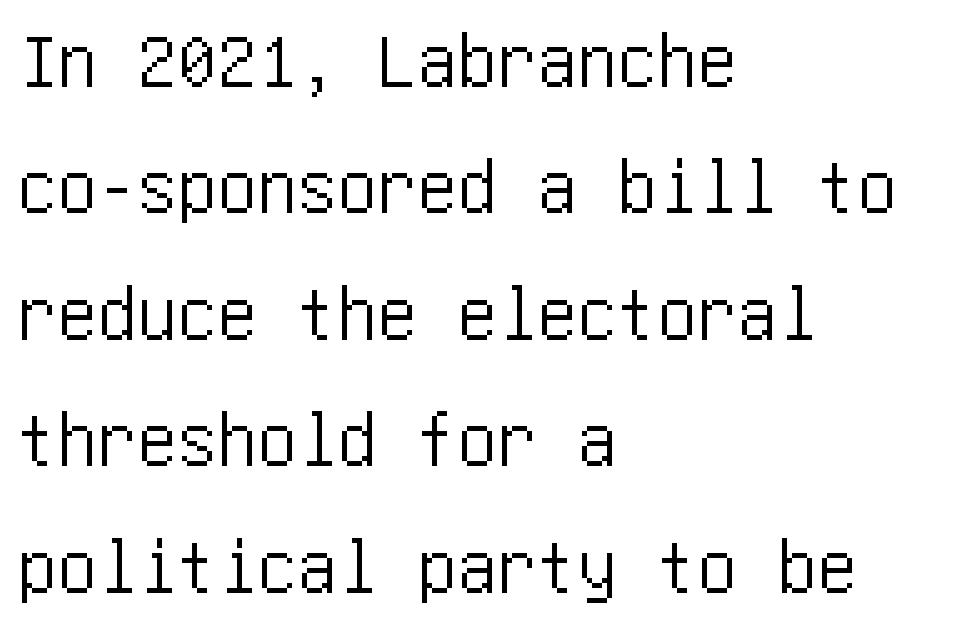
The image shows 80 px condensed sans-serif type, upright; set left-aligned, normal line spacing (1.58x), normal letter spacing, not underlined; low stroke contrast and a large x-height.
